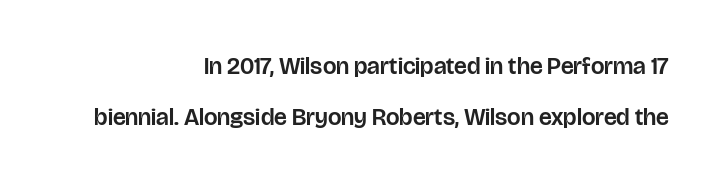
You could call the tracking neutral — neither tight nor loose. Teacher's note: observe the even right margin — that is flush-right alignment. When letters stand straight like this, we call the style roman or upright. Each new line begins a long way beneath the previous one. Honestly, there is no underline to notice here at all.
